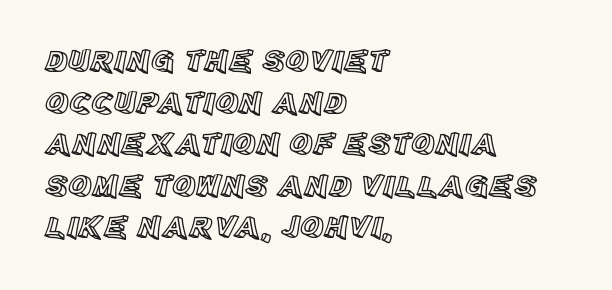
A classic flush-left, rag-right setting is used for this passage. Do the characters align in a grid? No, the font is proportional. Summary of vertical rhythm: regular, with standard interline spacing. The rendering keeps characters at their native spacing.
